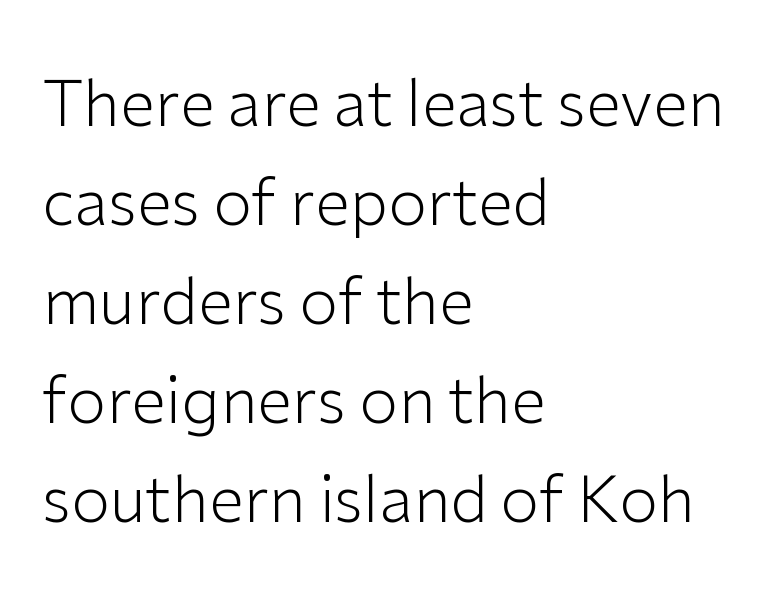
The rendering keeps characters at their native spacing. Regarding leading, the lines here are spaced in the standard way. Check the space under the baseline: it is left empty. The letters look calm and open, with moderate or lighter stems. Examine the stroke ends and you'll find no serifs.
